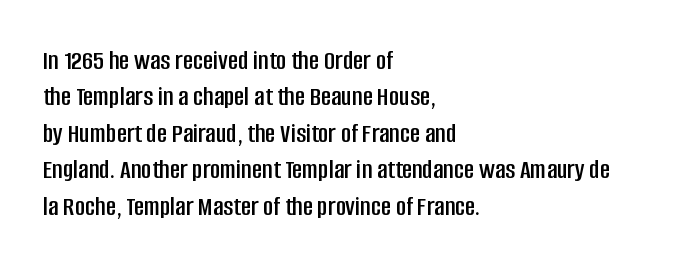
Type style note: lacks serifs. Ascenders rise straight up at ninety degrees. Bare-footed words on every line. If you measured baseline to baseline, you'd find a middling distance.
